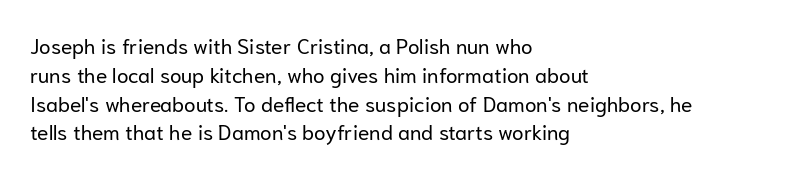
{"italic": "no", "bold": "no", "underline": "no", "align": "left", "line_spacing": "normal", "line_spacing_ratio": 1.37, "letter_spacing": "normal", "letter_spacing_em": 0.0, "glyph_px": 21}
